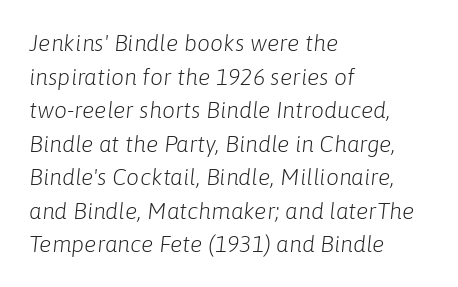
Q: Is the text bold? A: No.
Q: Is the text italic (slanted)? A: Yes, it leans right by about 6 degrees.
Q: Is the text underlined? A: No.
Q: How is the paragraph aligned? A: Left-aligned.
Q: Is the spacing between letters normal or unusually wide? A: Normal.
Q: Is the spacing between lines tight, normal or loose? A: Normal.
